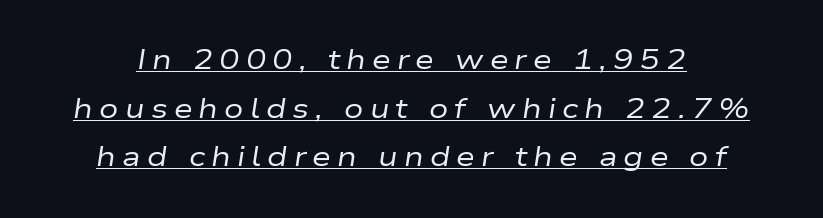
The string is rendered with underlining switched on. Glyph-to-glyph distance is far greater than everyday printed text. Stroke mass is kept to a normal reading level or below. A typesetter would mark this as italic.
